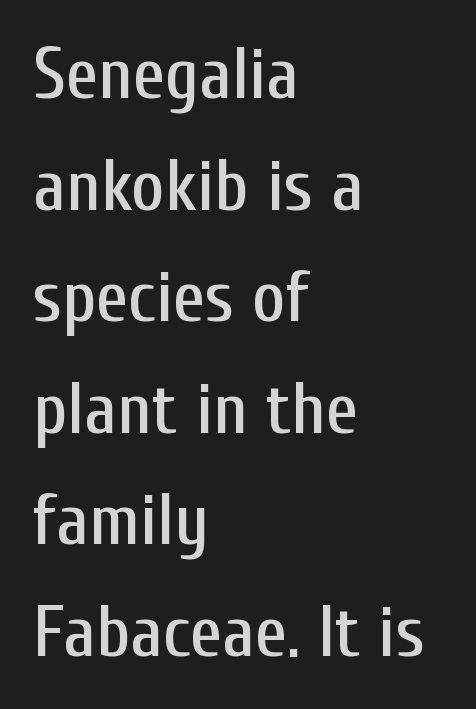
{"serif": "no", "italic": "no", "width": "condensed", "stroke_contrast": "low", "x_height": "medium", "monospaced": "no", "underline": "no", "align": "left", "line_spacing": "normal", "line_spacing_ratio": 1.55, "letter_spacing": "normal", "letter_spacing_em": 0.0, "glyph_px": 72}
